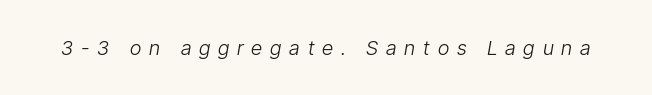
Q: Is the text bold? A: No.
Q: Is the text italic (slanted)? A: Yes, it leans right by about 9 degrees.
Q: Is the text underlined? A: No.
Q: Is the spacing between letters normal or unusually wide? A: Unusually wide.
